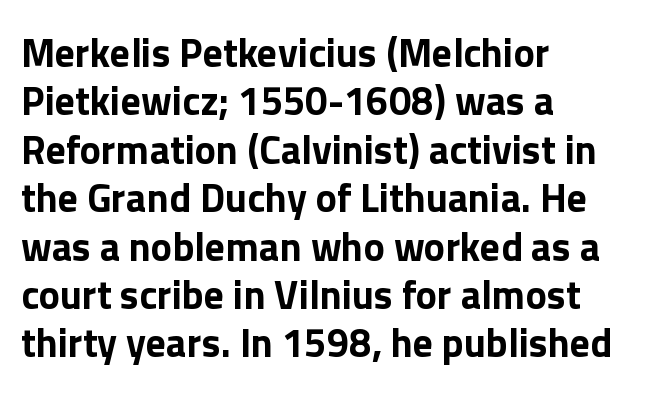
Q: Is the text bold? A: Yes.
Q: Is the text italic (slanted)? A: No, it is upright.
Q: Is the typeface a serif or a sans-serif typeface? A: Sans-serif.
Q: Is the text underlined? A: No.
Q: How is the paragraph aligned? A: Left-aligned.
Q: Is the spacing between letters normal or unusually wide? A: Normal.
Q: Width (condensed, normal, or wide)? A: Normal.
Q: Stroke contrast? A: Low.
Q: x-height? A: Medium.
Q: Monospaced? A: No.
